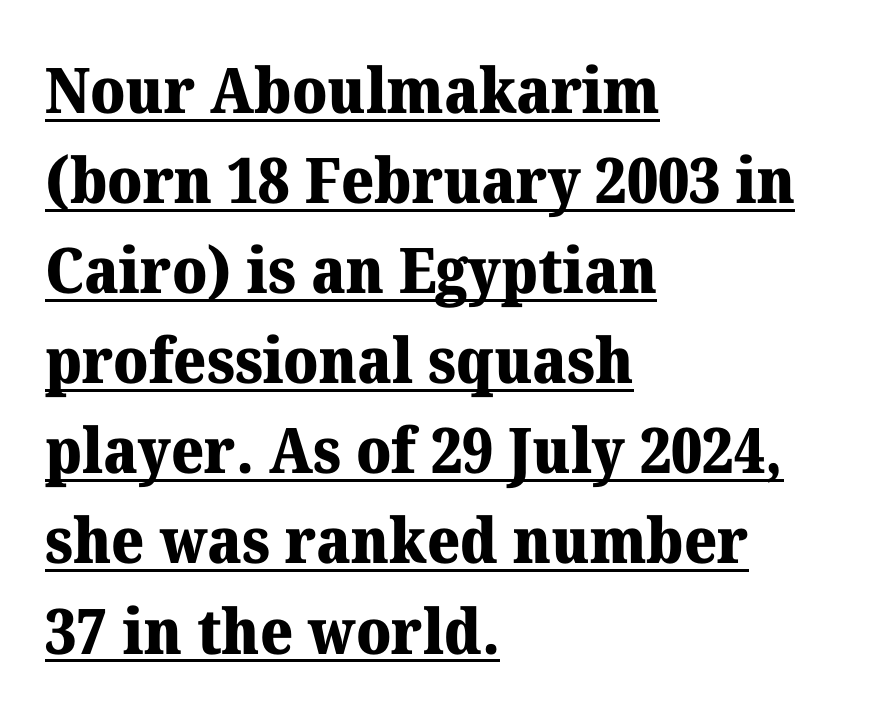
The image shows 63 px heavy serif type, upright; set left-aligned, normal line spacing (1.43x), normal letter spacing, underlined; medium stroke contrast and a medium x-height.
